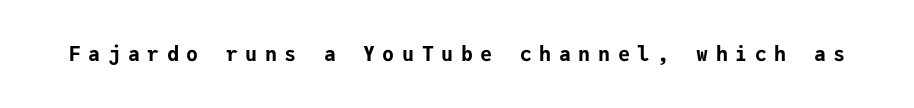
{"italic": "no", "bold": "yes", "underline": "no", "letter_spacing": "wide", "letter_spacing_em": 0.38, "glyph_px": 20}
